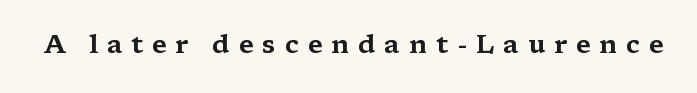
The letters stand upright; this is a roman face. How are the letters spaced? Widely, with obvious added tracking. Type without underlining.
